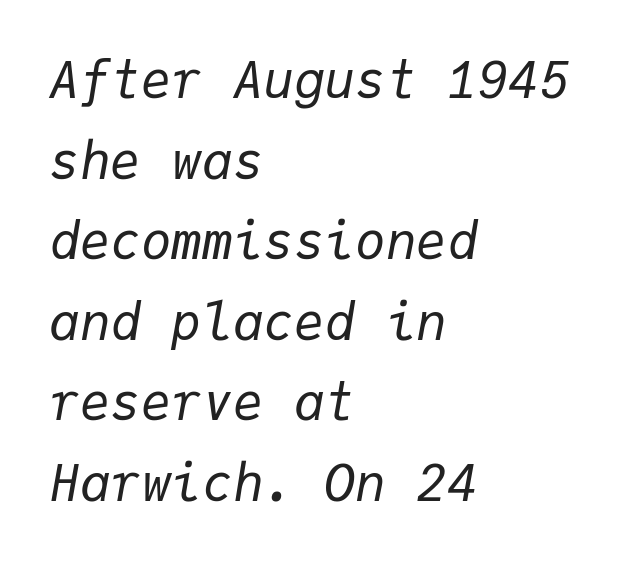
{"italic": "yes", "lean": "right", "slant_degrees": 9, "bold": "no", "weight": "regular", "width": "normal", "stroke_contrast": "low", "x_height": "medium", "monospaced": "yes", "underline": "no", "align": "left", "line_spacing": "normal", "line_spacing_ratio": 1.58, "letter_spacing": "normal", "letter_spacing_em": 0.0, "glyph_px": 51}
